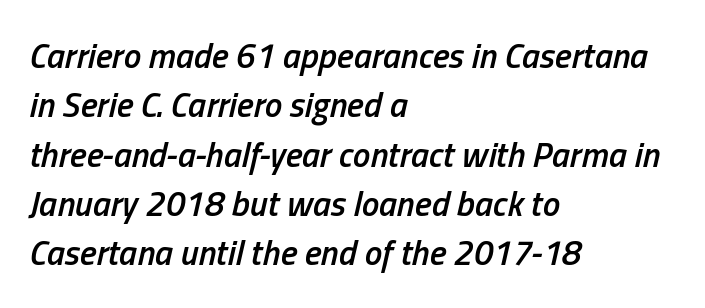
The image shows 35 px semibold, condensed type, italic (leaning right); set left-aligned, normal line spacing (1.41x), normal letter spacing, not underlined; low stroke contrast and a medium x-height.
